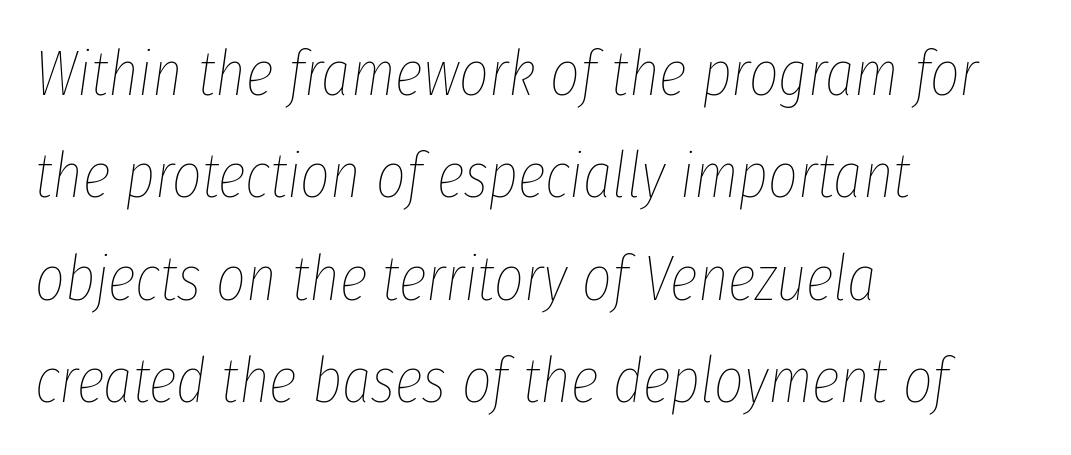
The face used here is proportionally spaced, like ordinary book or web type. A bare baseline throughout the passage. The tracking reads as untouched default to a designer's eye. The designer left line spacing at the default. No extra ink here — the face is not bold.
